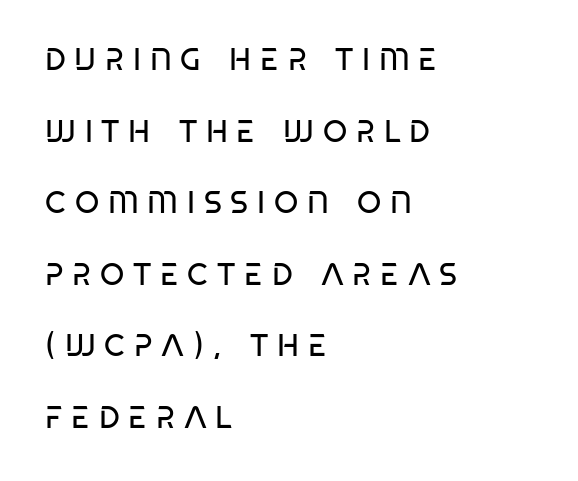
{"serif": "no", "bold": "no", "weight": "regular", "width": "condensed", "stroke_contrast": "low", "x_height": "large", "monospaced": "no", "underline": "no", "align": "left", "line_spacing": "loose", "line_spacing_ratio": 2.31, "letter_spacing": "wide", "letter_spacing_em": 0.28, "glyph_px": 31}
